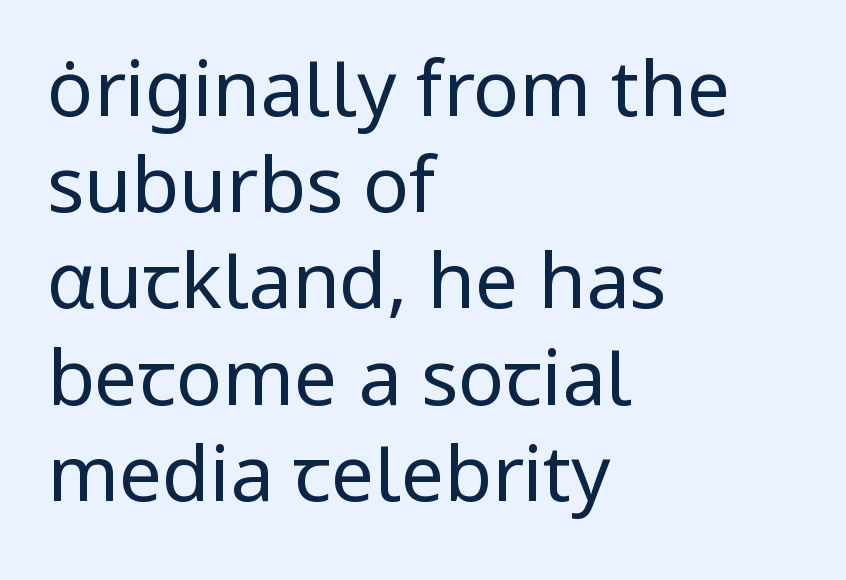
{"serif": "no", "italic": "no", "bold": "no", "weight": "regular", "width": "normal", "stroke_contrast": "low", "x_height": "medium", "monospaced": "no", "underline": "no", "align": "left", "line_spacing": "normal", "line_spacing_ratio": 1.25, "letter_spacing": "normal", "letter_spacing_em": 0.0, "glyph_px": 77}
